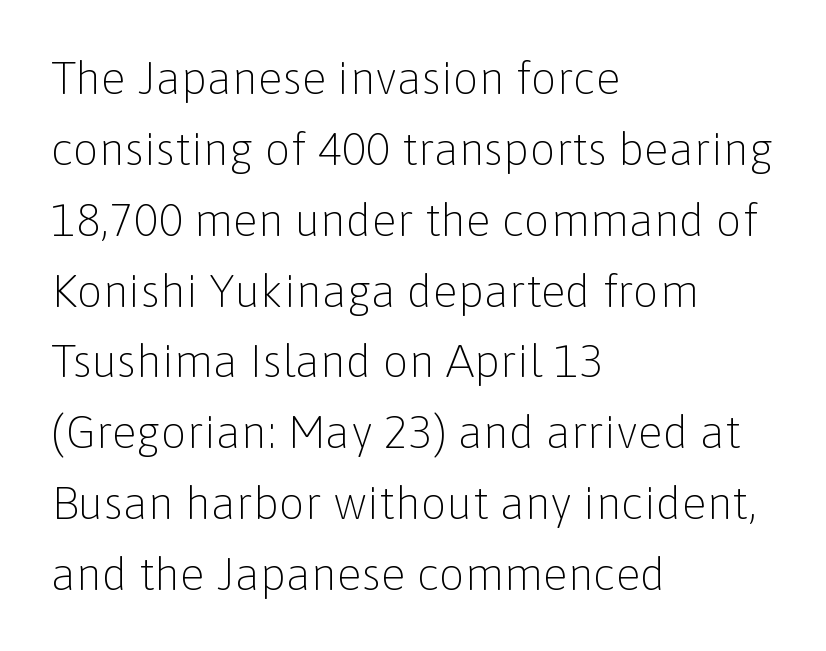
{"serif": "no", "italic": "no", "bold": "no", "weight": "light", "width": "normal", "stroke_contrast": "low", "x_height": "medium", "monospaced": "no", "underline": "no", "align": "left", "line_spacing": "normal", "line_spacing_ratio": 1.54, "letter_spacing": "normal", "letter_spacing_em": 0.0, "glyph_px": 46}
